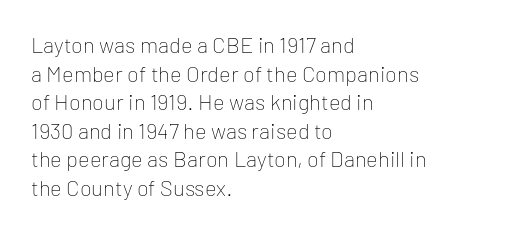
{"italic": "no", "bold": "no", "underline": "no", "align": "left", "line_spacing": "normal", "line_spacing_ratio": 1.3, "letter_spacing": "normal", "letter_spacing_em": 0.0, "glyph_px": 22}
